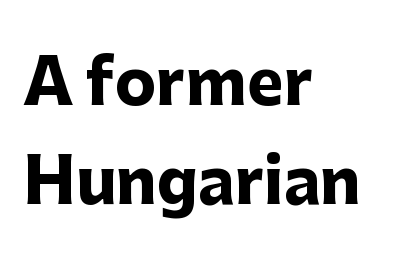
The characters display no serif detailing; their extremities are plain. Is there much room between lines? A standard amount, neither cramped nor airy. The rendering keeps characters at their native spacing. The space beneath each line is pristine and unruled. The passage shown is emphatically bold. Each letter keeps its own natural width here, so spacing adapts to shape.
